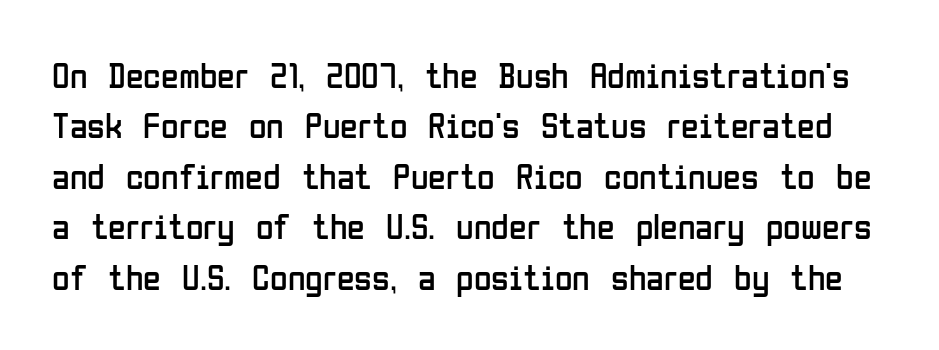
What stands out about the letter spacing? Nothing — it is the standard amount. Stems here are at most as thick as an everyday book face. The passage shown is typed in a proportional face where columns would drift. To sum up the face: it is a sans, with no serifs. Students, observe: this is what conventionally led text looks like. Glance below the letters and you will spot only blank space.
